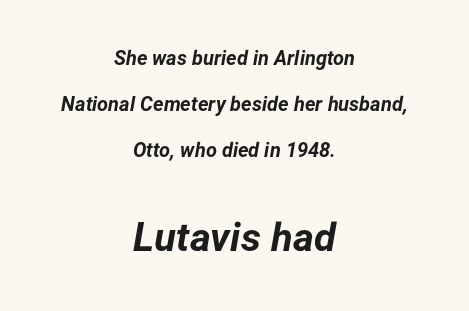
Q: Is the text bold? A: Yes.
Q: Is the text italic (slanted)? A: Yes, it leans right by about 12 degrees.
Q: Is the text underlined? A: No.
Q: How is the paragraph aligned? A: Centered.
Q: Is the spacing between letters normal or unusually wide? A: Normal.
Q: Is the spacing between lines tight, normal or loose? A: Loose.
Q: Which block of text is set in a larger size, the first (top) or the second (bottom)? A: The second (bottom) one.
Q: Width (condensed, normal, or wide)? A: Normal.
Q: Stroke contrast? A: Low.
Q: x-height? A: Medium.
Q: Monospaced? A: No.
